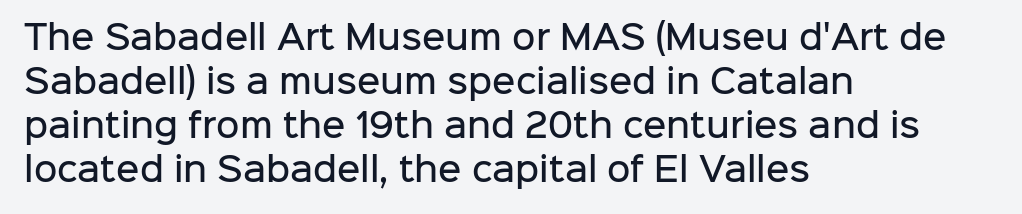
{"serif": "no", "italic": "no", "bold": "semi", "weight": "semibold", "width": "normal", "stroke_contrast": "low", "x_height": "medium", "monospaced": "no", "underline": "no", "align": "left", "line_spacing": "normal", "line_spacing_ratio": 1.38, "letter_spacing": "normal", "letter_spacing_em": 0.0, "glyph_px": 32}
